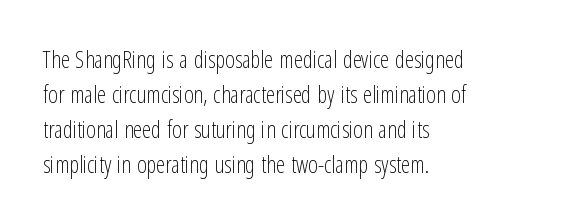
Q: Is the text bold? A: No.
Q: Is the text italic (slanted)? A: No, it is upright.
Q: Is the text underlined? A: No.
Q: How is the paragraph aligned? A: Left-aligned.
Q: Is the spacing between letters normal or unusually wide? A: Normal.
Q: Is the spacing between lines tight, normal or loose? A: Normal.
